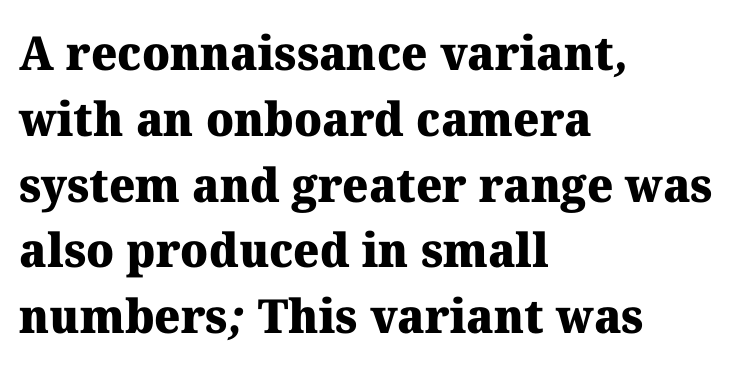
{"serif": "yes", "bold": "yes", "weight": "heavy", "width": "normal", "stroke_contrast": "medium", "x_height": "medium", "monospaced": "no", "underline": "no", "align": "left", "line_spacing": "normal", "line_spacing_ratio": 1.4, "letter_spacing": "normal", "letter_spacing_em": 0.0, "glyph_px": 47}
